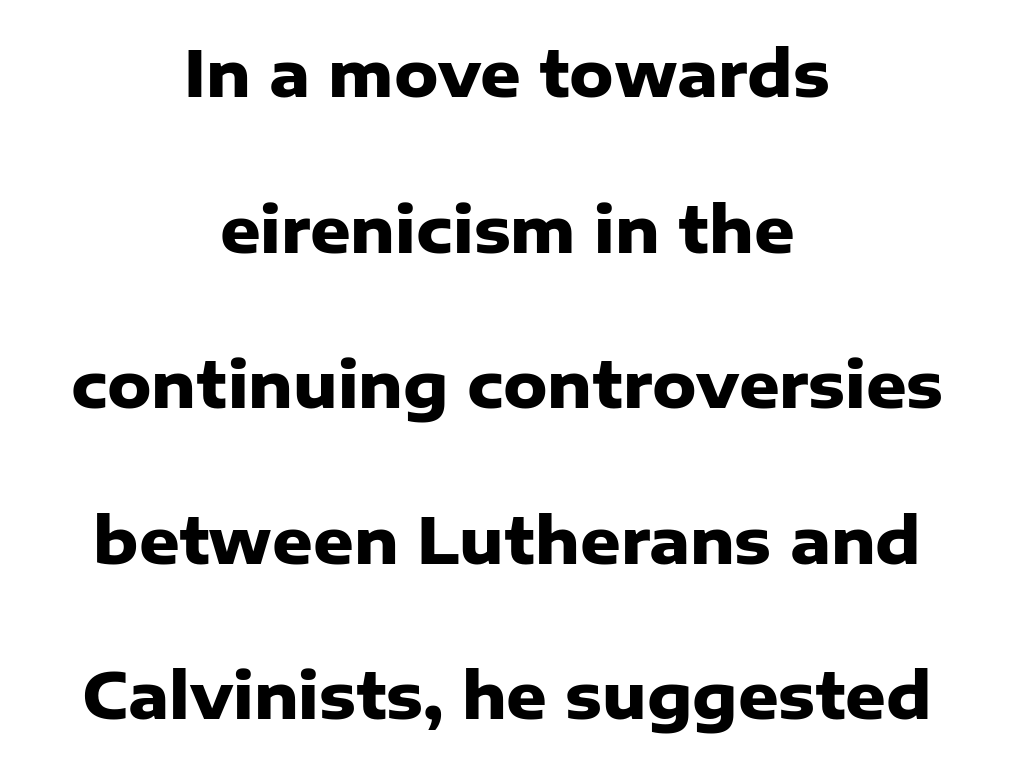
{"serif": "no", "italic": "no", "bold": "yes", "weight": "heavy", "width": "normal", "stroke_contrast": "low", "x_height": "medium", "monospaced": "no", "underline": "no", "align": "center", "line_spacing": "loose", "line_spacing_ratio": 2.47, "letter_spacing": "normal", "letter_spacing_em": 0.0, "glyph_px": 63}
